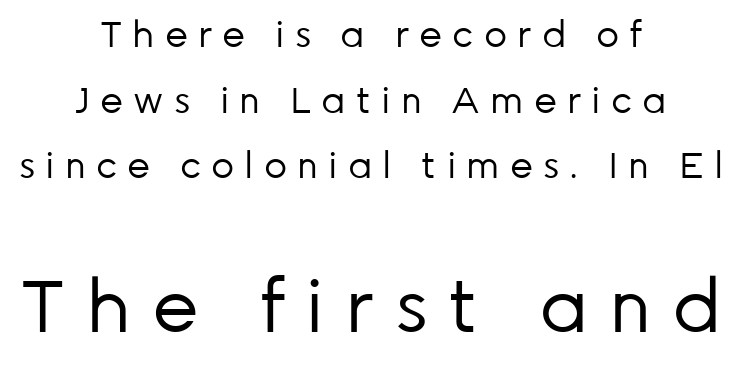
The image shows 73 px regular-weight sans-serif type, upright; set centered, line spacing 1.82x, unusually wide letter spacing (+0.28 em), not underlined; the second (bottom) block is 2.03x larger; low stroke contrast and a medium x-height.
